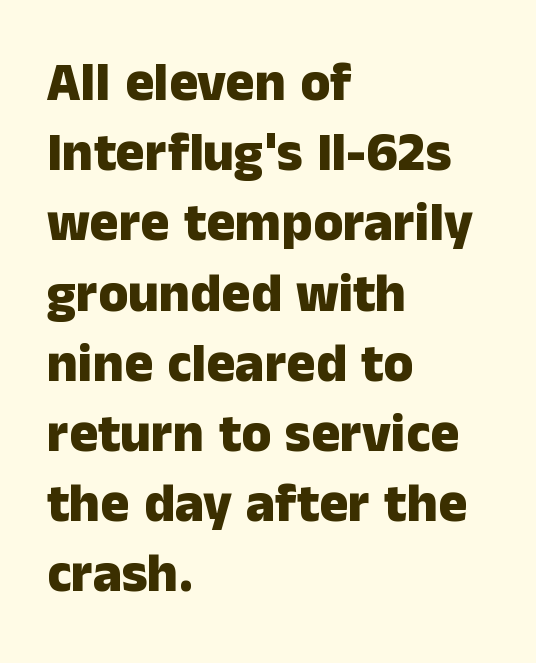
Q: Is the text bold? A: Yes.
Q: Is the text italic (slanted)? A: No, it is upright.
Q: Is the typeface a serif or a sans-serif typeface? A: Sans-serif.
Q: Is the text underlined? A: No.
Q: How is the paragraph aligned? A: Left-aligned.
Q: Is the spacing between letters normal or unusually wide? A: Normal.
Q: Is the spacing between lines tight, normal or loose? A: Normal.
Q: Width (condensed, normal, or wide)? A: Normal.
Q: Stroke contrast? A: Low.
Q: x-height? A: Medium.
Q: Monospaced? A: No.
